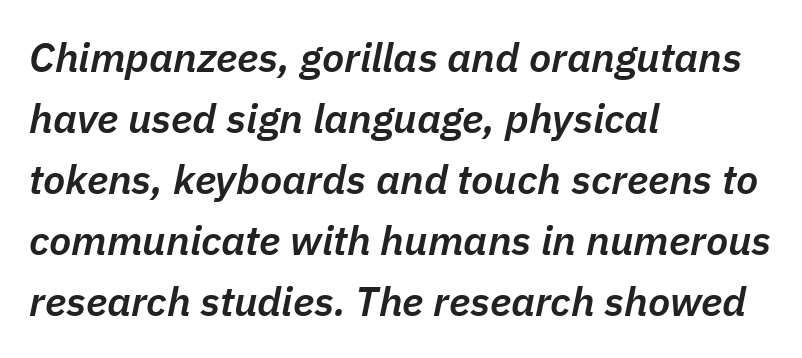
The image shows 41 px semibold type, italic (leaning right); set left-aligned, normal line spacing (1.49x), normal letter spacing, not underlined; low stroke contrast and a medium x-height.
